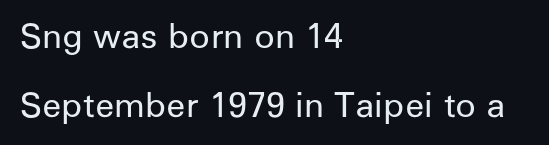
These lines are composed in type without serifs. These lines stack with their left ends in a neat column. The rendering uses a large line-height, opening up the rows. Character widths vary here, with narrow letters taking less room than wide ones. The letters stand straight up with perfectly vertical stems.
